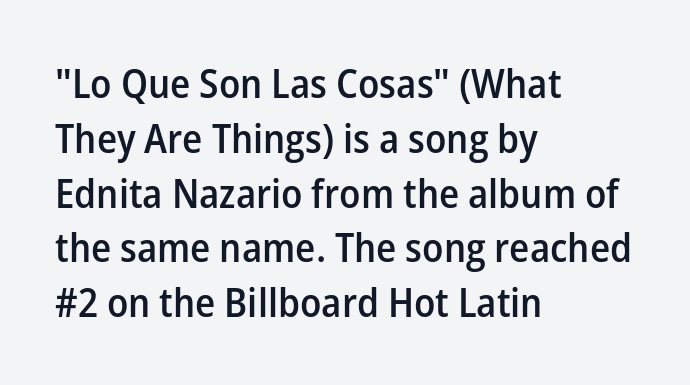
The designer went with a sans here, leaving each stem footless. Do the characters align in a grid? No, the font is proportional. The passage shown is not underscored anywhere. A typesetter would call this zero additional tracking.
